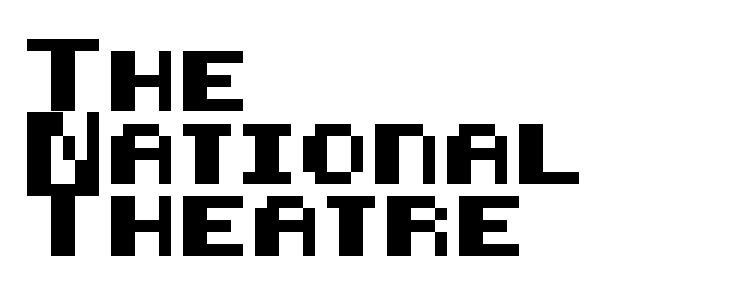
Ordinary non-slanted type is in use. Does extra space separate the letters? No, they use regular spacing. Type without underlining. Where is the straight margin? On the left.
